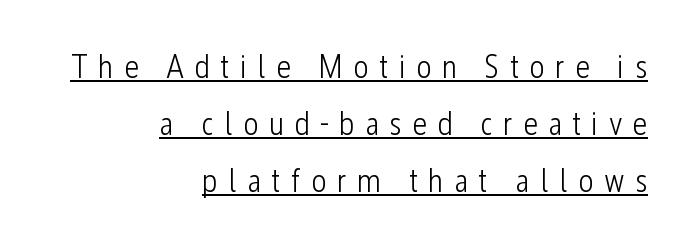
Reading down the block, your eye finds every line finishing at a fixed right position. I'd call this a sans setting — the letters go barefoot. This sample uses an upright cut, with every glyph sitting square on the baseline. Underlined type. Do the characters align in a grid? No, the font is proportional.
